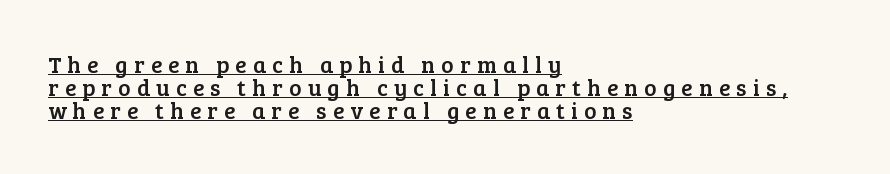
Q: Is the text italic (slanted)? A: No, it is upright.
Q: Is the text underlined? A: Yes.
Q: How is the paragraph aligned? A: Left-aligned.
Q: Is the spacing between letters normal or unusually wide? A: Unusually wide.
Q: Is the spacing between lines tight, normal or loose? A: Tight.
